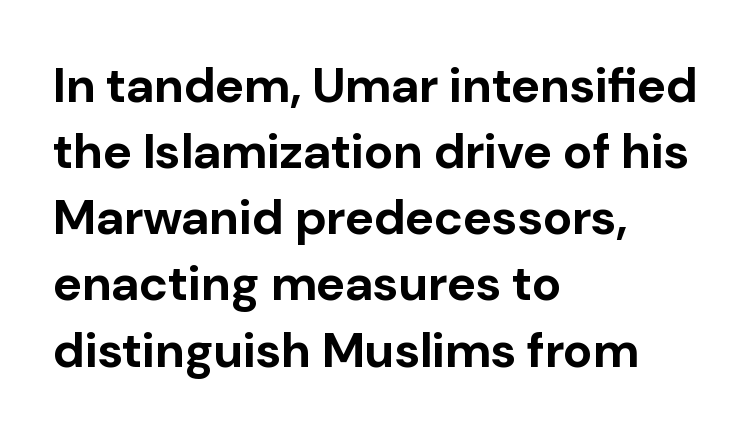
The image shows 49 px bold sans-serif type, upright; set left-aligned, normal line spacing (1.35x), normal letter spacing, not underlined; low stroke contrast and a medium x-height.
